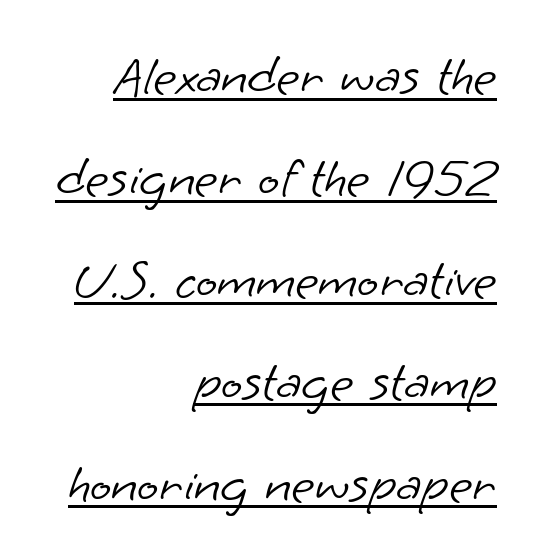
The image shows 56 px light sans-serif type; set right-aligned, line spacing 1.82x, normal letter spacing, underlined; low stroke contrast and a small x-height.
